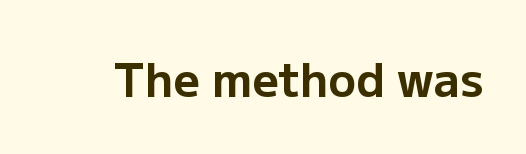
Q: Is the text bold? A: Yes.
Q: Is the text italic (slanted)? A: No, it is upright.
Q: Is the typeface a serif or a sans-serif typeface? A: Sans-serif.
Q: Is the text underlined? A: No.
Q: Is the spacing between letters normal or unusually wide? A: Normal.
Q: Width (condensed, normal, or wide)? A: Normal.
Q: Stroke contrast? A: Low.
Q: x-height? A: Medium.
Q: Monospaced? A: No.
